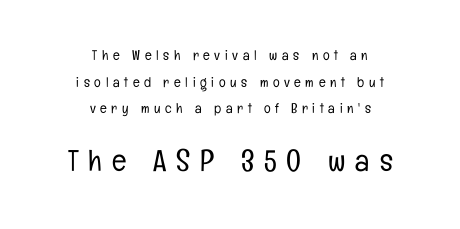
{"serif": "no", "italic": "no", "bold": "no", "weight": "light", "width": "condensed", "stroke_contrast": "low", "x_height": "medium", "monospaced": "no", "underline": "no", "align": "center", "line_spacing": "loose", "line_spacing_ratio": 1.9, "letter_spacing": "wide", "letter_spacing_em": 0.33, "larger_block": "second", "size_ratio": 2.14, "glyph_px": 30}
